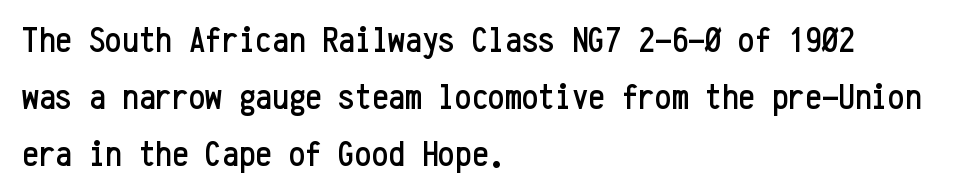
The image shows 37 px condensed sans-serif type, upright, monospaced; set left-aligned, normal line spacing (1.54x), normal letter spacing, not underlined; low stroke contrast and a medium x-height.
